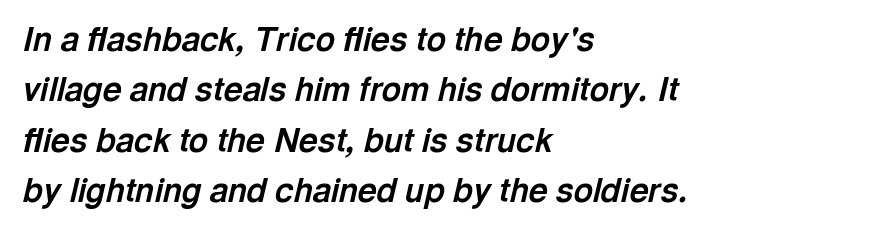
Q: Is the text bold? A: Yes.
Q: Is the text italic (slanted)? A: Yes, it leans right by about 13 degrees.
Q: Is the text underlined? A: No.
Q: How is the paragraph aligned? A: Left-aligned.
Q: Is the spacing between letters normal or unusually wide? A: Normal.
Q: Is the spacing between lines tight, normal or loose? A: Normal.
Q: Width (condensed, normal, or wide)? A: Normal.
Q: x-height? A: Medium.
Q: Monospaced? A: No.
